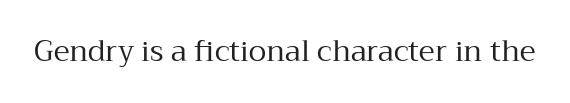
{"serif": "yes", "italic": "no", "bold": "no", "weight": "regular", "width": "normal", "stroke_contrast": "medium", "x_height": "medium", "monospaced": "no", "underline": "no", "letter_spacing": "normal", "letter_spacing_em": 0.0, "glyph_px": 29}
